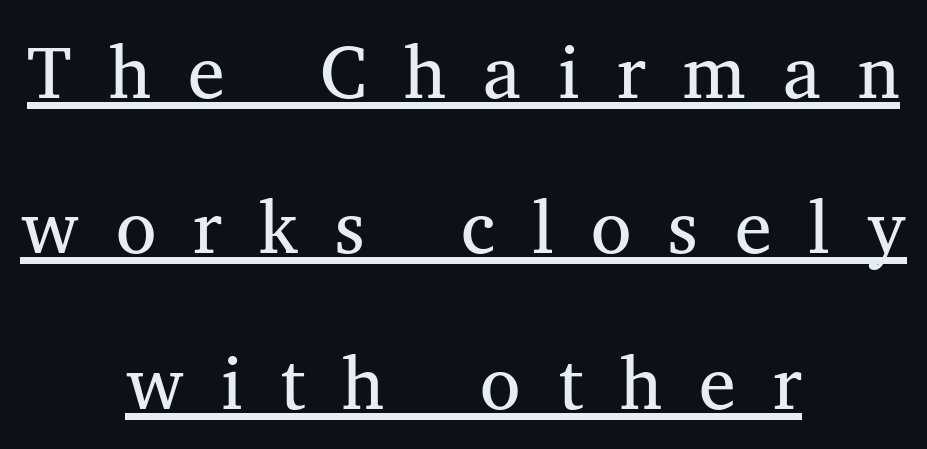
{"serif": "yes", "bold": "no", "weight": "regular", "width": "normal", "stroke_contrast": "medium", "x_height": "medium", "monospaced": "no", "underline": "yes", "align": "center", "line_spacing": "loose", "line_spacing_ratio": 2.1, "letter_spacing": "wide", "letter_spacing_em": 0.5, "glyph_px": 74}
